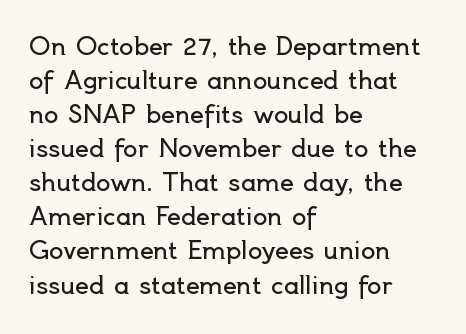
Just letters on the line, the space beneath them empty. The lines sit at an ordinary, default distance from one another. Reading down the block, your eye returns to a fixed left position each line. Think standard paragraph weight, or any step lighter than that.
